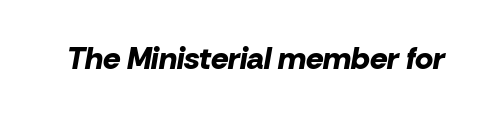
{"italic": "yes", "lean": "right", "slant_degrees": 10, "bold": "yes", "weight": "bold", "width": "normal", "stroke_contrast": "low", "x_height": "medium", "monospaced": "no", "underline": "no", "letter_spacing": "normal", "letter_spacing_em": 0.0, "glyph_px": 31}
